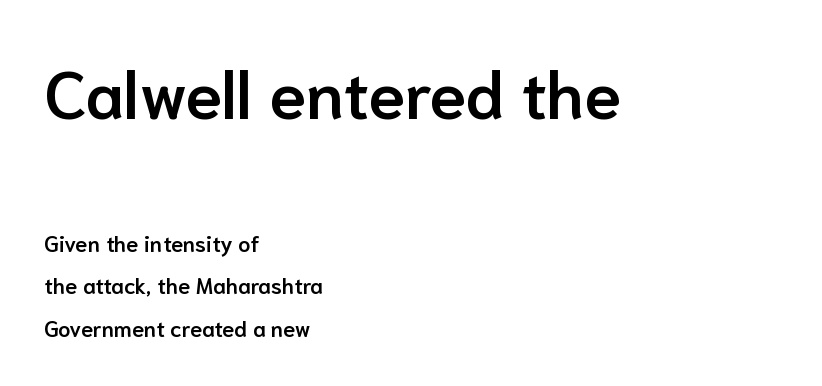
The image shows 67 px semibold sans-serif type, upright; set left-aligned, loose line spacing (1.93x), normal letter spacing, not underlined; the first (top) block is 3.05x larger; low stroke contrast and a medium x-height.
